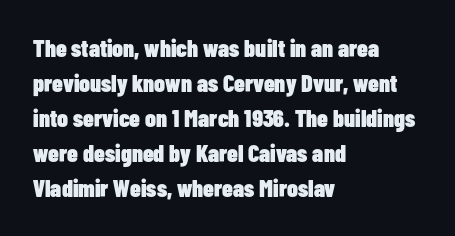
Q: Is the text bold? A: Yes.
Q: Is the text italic (slanted)? A: No, it is upright.
Q: Is the text underlined? A: No.
Q: How is the paragraph aligned? A: Left-aligned.
Q: Is the spacing between letters normal or unusually wide? A: Normal.
Q: Is the spacing between lines tight, normal or loose? A: Normal.
